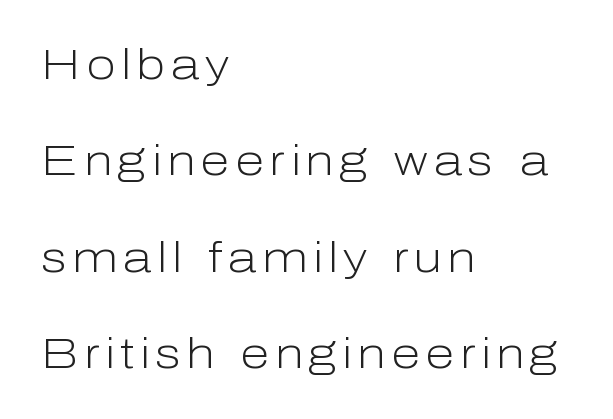
Q: Is the text bold? A: No.
Q: Is the text italic (slanted)? A: No, it is upright.
Q: Is the typeface a serif or a sans-serif typeface? A: Sans-serif.
Q: Is the text underlined? A: No.
Q: How is the paragraph aligned? A: Left-aligned.
Q: Is the spacing between lines tight, normal or loose? A: Loose.
Q: Width (condensed, normal, or wide)? A: Normal.
Q: Stroke contrast? A: Low.
Q: x-height? A: Medium.
Q: Monospaced? A: No.
